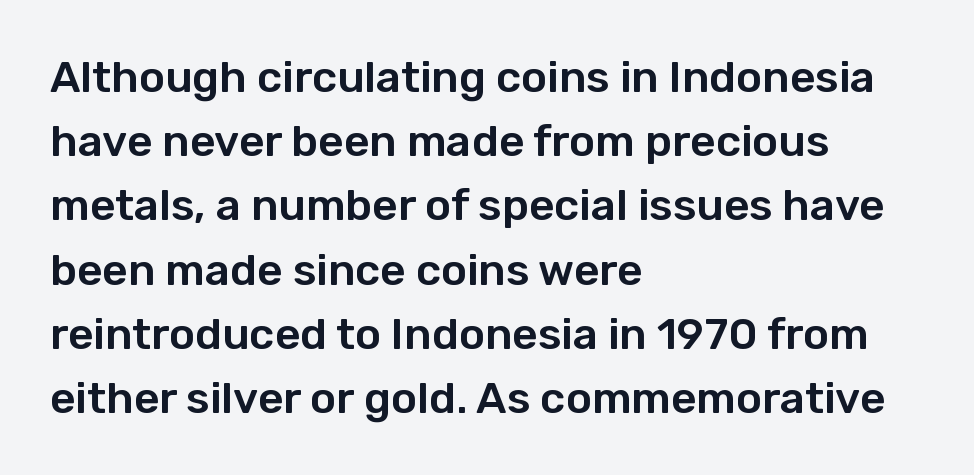
Q: Is the text italic (slanted)? A: No, it is upright.
Q: Is the typeface a serif or a sans-serif typeface? A: Sans-serif.
Q: Is the text underlined? A: No.
Q: How is the paragraph aligned? A: Left-aligned.
Q: Is the spacing between letters normal or unusually wide? A: Normal.
Q: Is the spacing between lines tight, normal or loose? A: Normal.
Q: Width (condensed, normal, or wide)? A: Normal.
Q: Stroke contrast? A: Low.
Q: x-height? A: Medium.
Q: Monospaced? A: No.
